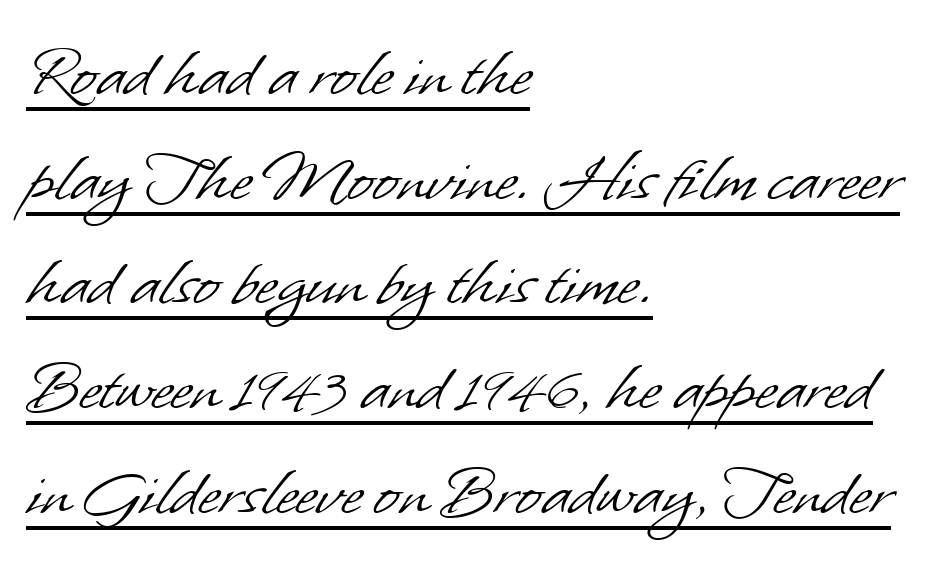
The image shows 77 px light sans-serif type; set left-aligned, normal line spacing (1.36x), normal letter spacing, underlined; low stroke contrast and a small x-height.
